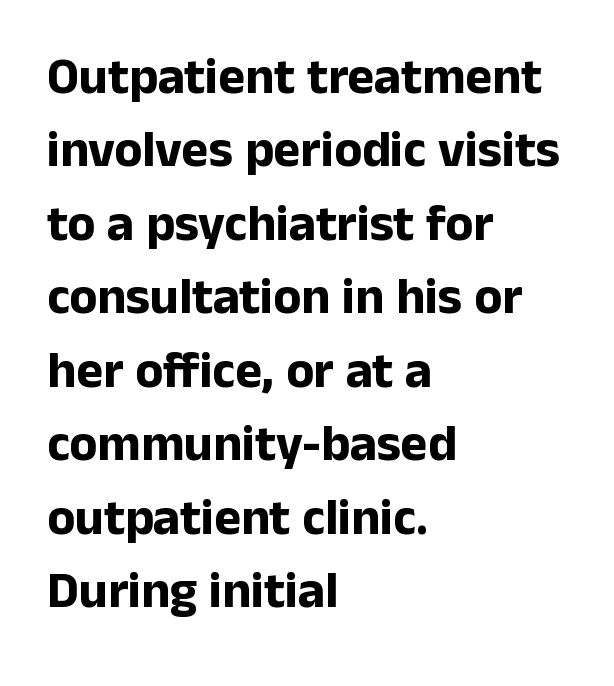
The image shows 51 px bold sans-serif type, upright; set left-aligned, normal line spacing (1.44x), normal letter spacing, not underlined; low stroke contrast and a medium x-height.
